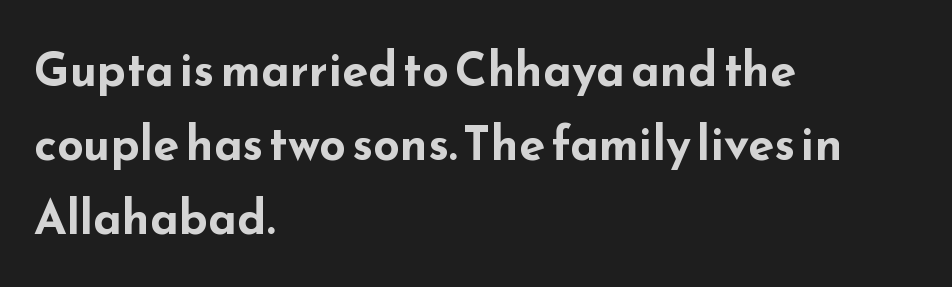
{"serif": "no", "italic": "no", "bold": "yes", "weight": "bold", "width": "wide", "stroke_contrast": "low", "x_height": "small", "monospaced": "no", "underline": "no", "align": "left", "line_spacing": "normal", "line_spacing_ratio": 1.57, "letter_spacing": "normal", "letter_spacing_em": 0.0, "glyph_px": 47}
